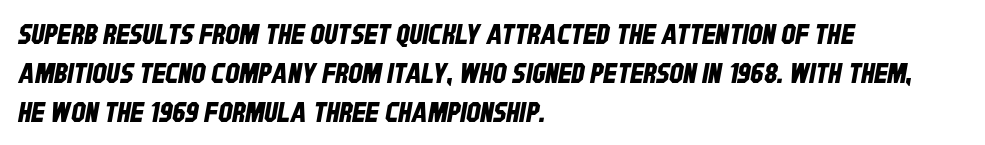
The image shows 28 px condensed sans-serif type; set left-aligned, normal line spacing (1.39x), normal letter spacing, not underlined; low stroke contrast and a large x-height.
